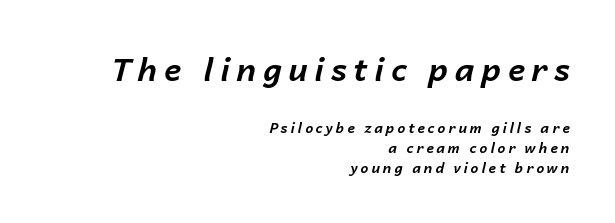
The image shows 32 px bold type, italic (leaning right); set right-aligned, normal line spacing (1.42x), unusually wide letter spacing (+0.21 em), not underlined; the first (top) block is 2.29x larger; low stroke contrast and a medium x-height.
